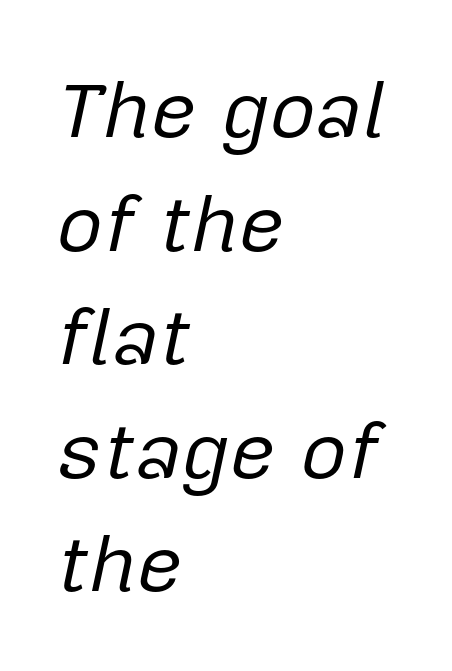
{"italic": "yes", "lean": "right", "slant_degrees": 12, "bold": "no", "weight": "regular", "width": "normal", "stroke_contrast": "low", "x_height": "medium", "monospaced": "no", "underline": "no", "align": "left", "line_spacing": "normal", "line_spacing_ratio": 1.42, "letter_spacing": "normal", "letter_spacing_em": 0.0, "glyph_px": 80}
